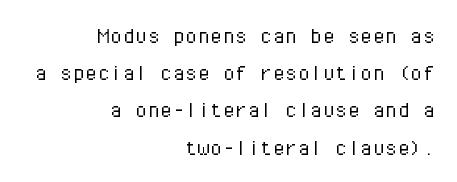
The image shows 25 px text type, upright; set right-aligned, normal line spacing (1.49x), normal letter spacing, not underlined.
